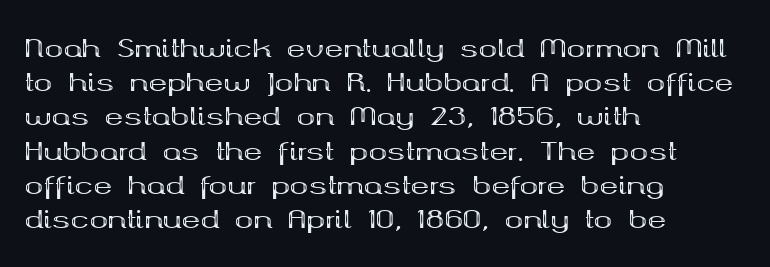
The lines in this sample share a left origin and differ only in where they stop. Summary of vertical rhythm: regular, with standard interline spacing. Italic: no, the glyphs are upright roman. The letterforms sit shoulder to shoulder at normal distance. Set as a true bold cut, around the 700 mark. The baseline area is clear.
